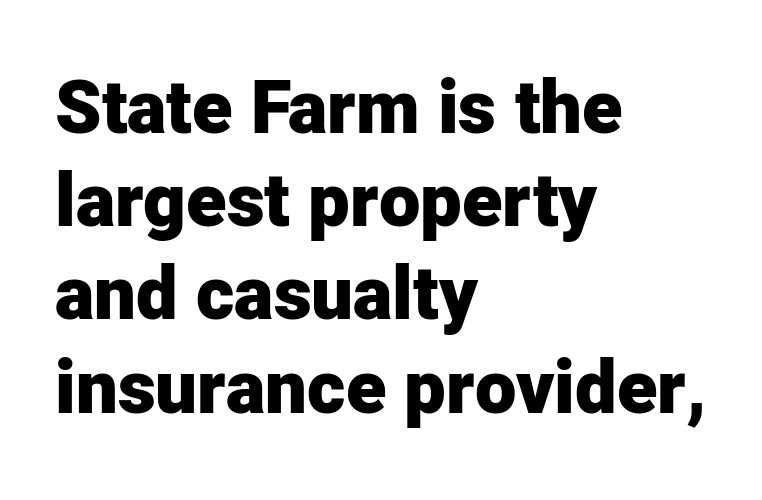
Words appear dense and cohesive because spacing is normal. The font is running at its bold setting. Are there feet on the stems? There aren't — it's a sans. Lines of text with bare space underneath.
